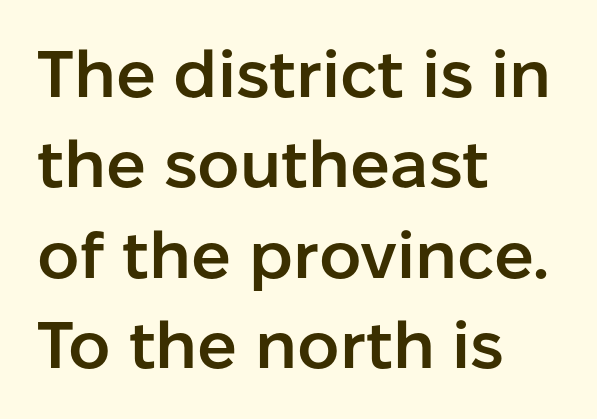
Is this a sans? Yes — the strokes have no serifs. How would I describe the line gaps? Plain and ordinary. Each letter keeps its own natural width here, so spacing adapts to shape. Compared with a centered layout, this one pins lines to the left instead.
